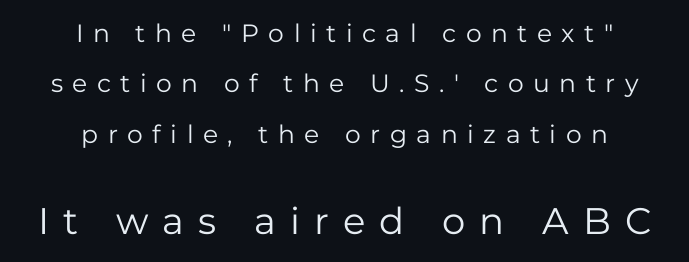
The image shows 37 px regular-weight sans-serif type, upright; set centered, loose line spacing (2.02x), unusually wide letter spacing (+0.38 em), not underlined; the second (bottom) block is 1.48x larger; low stroke contrast and a medium x-height.
